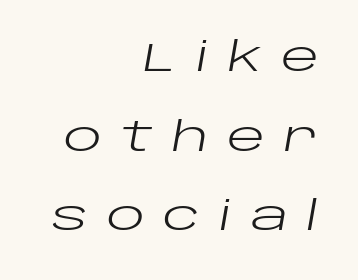
Teacher's note: observe the even right margin — that is flush-right alignment. Every character sits at an angle, as italics do. Decoration check: the copy has no underline. The type is letterspaced generously, with wide tracking. The strokes are not fattened; the text isn't bold. The passage shown stacks its lines with a broad gap.
